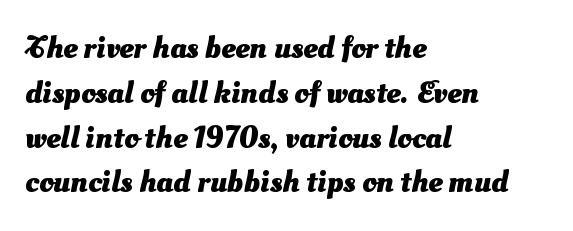
{"serif": "no", "bold": "yes", "weight": "heavy", "width": "normal", "stroke_contrast": "medium", "x_height": "small", "monospaced": "no", "underline": "no", "align": "left", "line_spacing": "normal", "line_spacing_ratio": 1.4, "letter_spacing": "normal", "letter_spacing_em": 0.0, "glyph_px": 32}
